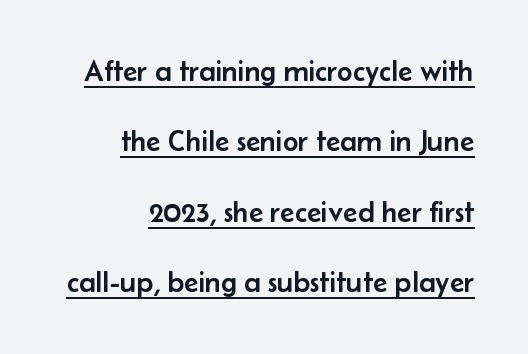
The image shows 30 px sans-serif type, upright; set right-aligned, loose line spacing (2.35x), normal letter spacing, underlined; low stroke contrast and a small x-height.
